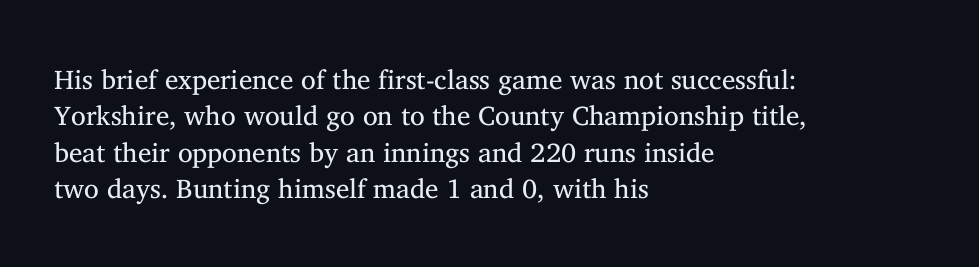
Q: Is the text bold? A: No.
Q: Is the text italic (slanted)? A: No, it is upright.
Q: Is the text underlined? A: No.
Q: How is the paragraph aligned? A: Left-aligned.
Q: Is the spacing between letters normal or unusually wide? A: Normal.
Q: Is the spacing between lines tight, normal or loose? A: Normal.
